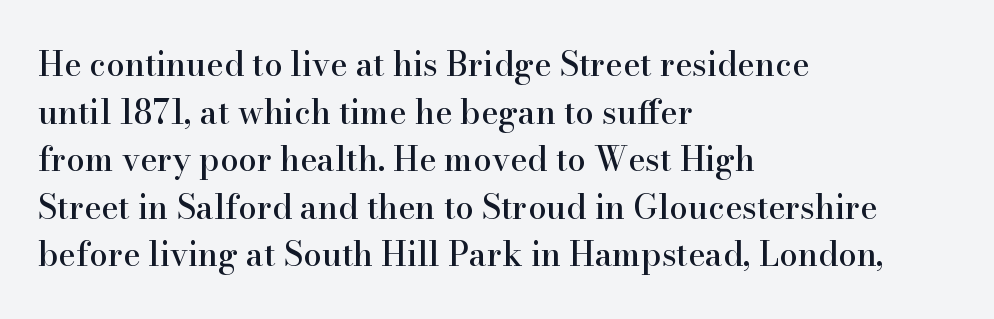
{"serif": "yes", "italic": "no", "width": "normal", "stroke_contrast": "high", "x_height": "small", "monospaced": "no", "underline": "no", "align": "left", "line_spacing": "normal", "line_spacing_ratio": 1.44, "letter_spacing": "normal", "letter_spacing_em": 0.0, "glyph_px": 33}
